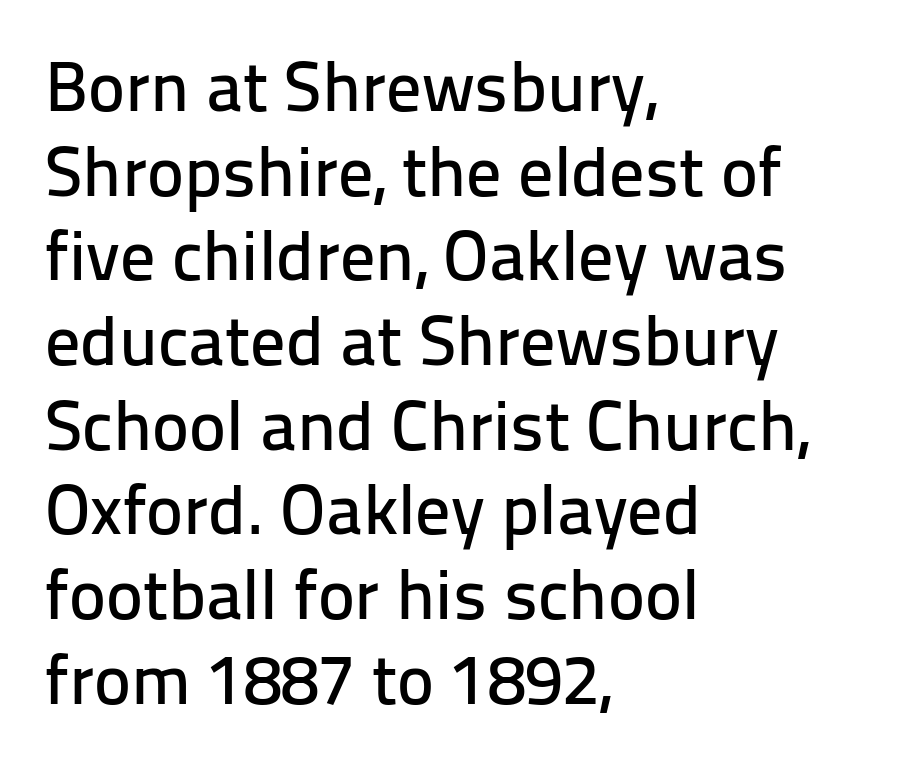
{"serif": "no", "italic": "no", "width": "normal", "stroke_contrast": "low", "x_height": "medium", "monospaced": "no", "underline": "no", "align": "left", "line_spacing_ratio": 1.21, "letter_spacing": "normal", "letter_spacing_em": 0.0, "glyph_px": 70}
